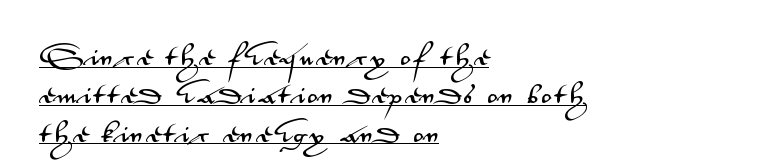
The image shows 21 px text type; set left-aligned, line spacing 1.83x, underlined.
